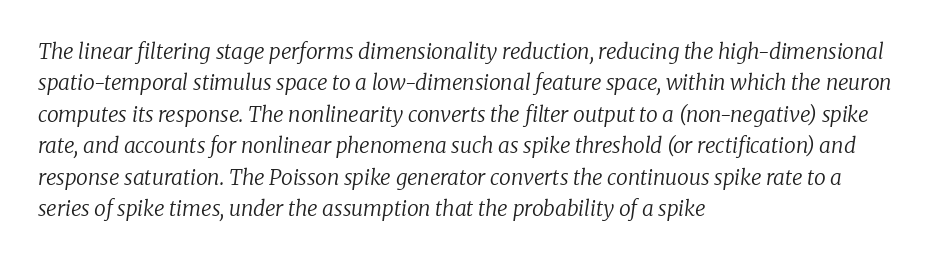
{"italic": "yes", "lean": "right", "slant_degrees": 8, "bold": "no", "underline": "no", "align": "left", "line_spacing": "normal", "line_spacing_ratio": 1.5, "letter_spacing": "normal", "letter_spacing_em": 0.0, "glyph_px": 21}
